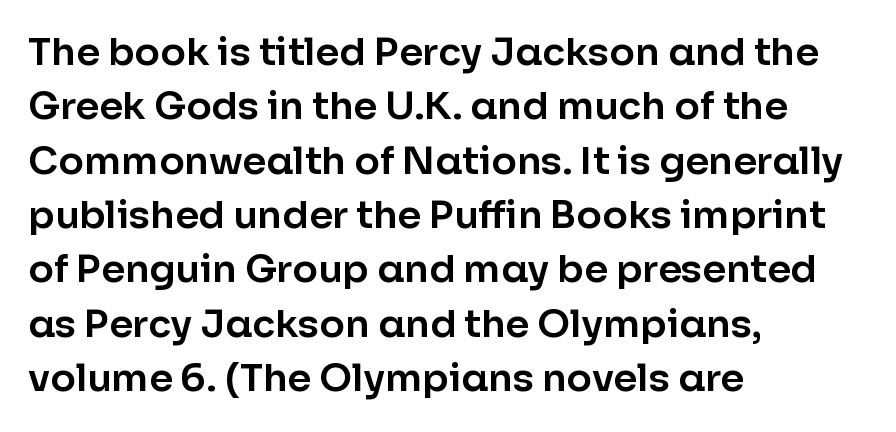
Line beginnings align vertically; line endings do not. A typesetter would mark this as roman, not italic. Font category for this specimen: sans-serif. Varying glyph widths throughout — classic text-font behaviour. There is no visible air inserted between adjacent glyphs.
